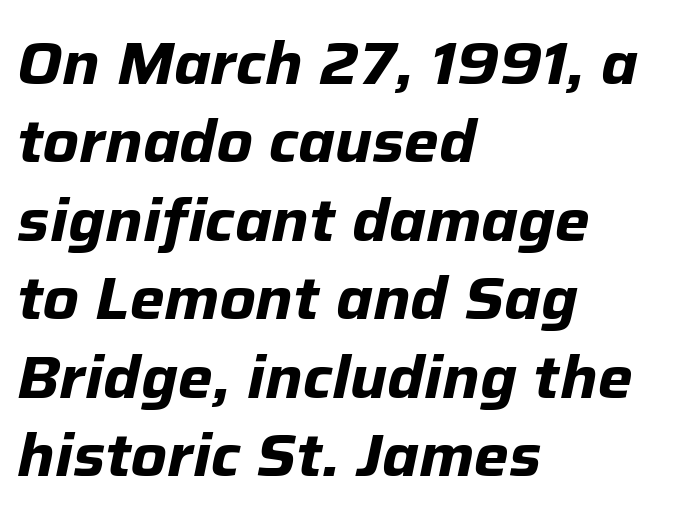
The image shows 59 px bold type, italic (leaning right); set left-aligned, normal line spacing (1.33x), normal letter spacing, not underlined; low stroke contrast and a medium x-height.
